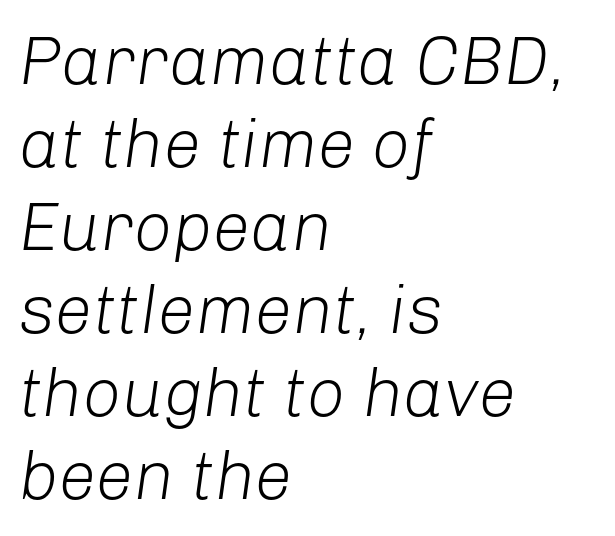
{"italic": "yes", "lean": "right", "slant_degrees": 8, "bold": "no", "weight": "light", "width": "normal", "stroke_contrast": "low", "x_height": "medium", "monospaced": "no", "underline": "no", "align": "left", "line_spacing_ratio": 1.22, "letter_spacing": "normal", "letter_spacing_em": 0.0, "glyph_px": 68}
